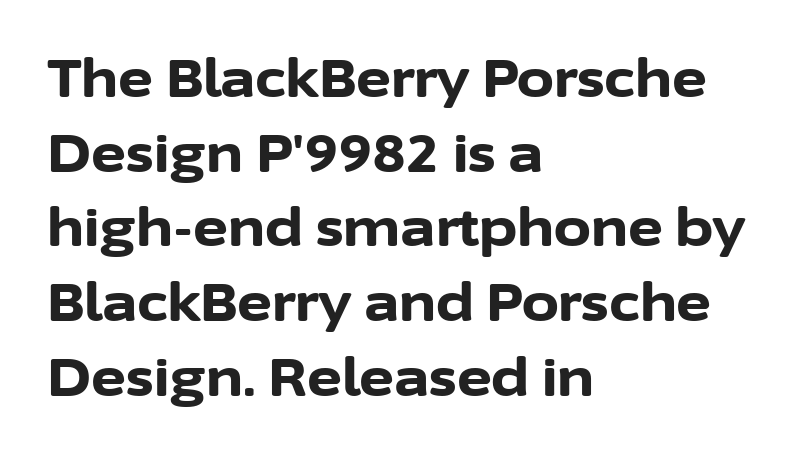
The image shows 53 px bold sans-serif type, upright; set left-aligned, normal line spacing (1.41x), normal letter spacing, not underlined; low stroke contrast and a medium x-height.
